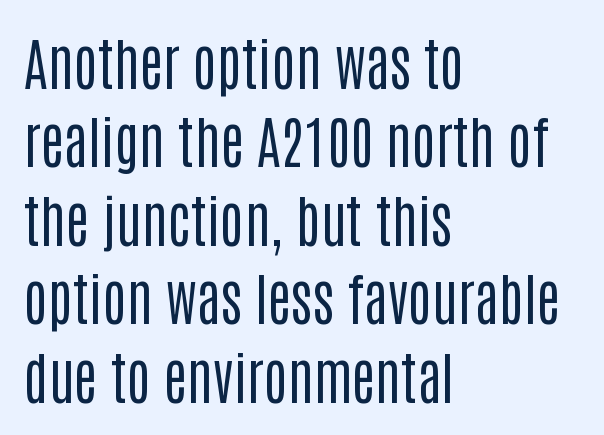
{"serif": "no", "italic": "no", "bold": "no", "weight": "regular", "width": "condensed", "stroke_contrast": "low", "x_height": "large", "monospaced": "no", "underline": "no", "align": "left", "line_spacing": "normal", "line_spacing_ratio": 1.4, "letter_spacing": "normal", "letter_spacing_em": 0.0, "glyph_px": 56}
